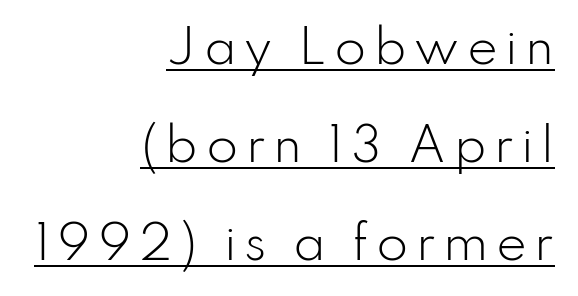
Rows of type keep a wide berth in the vertical direction. If you drew a ruler down the right edge, every line would touch it. You can tell it's not italic because the verticals are truly vertical. The rendering uses the underline text-decoration. To sum up the face: it is a sans, with no serifs. A typesetter would call this proportional, since set widths differ per character.
